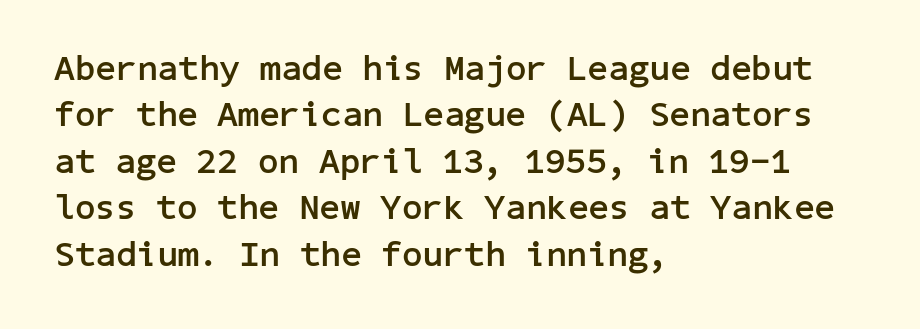
Q: Is the text bold? A: Yes.
Q: Is the text italic (slanted)? A: No, it is upright.
Q: Is the typeface a serif or a sans-serif typeface? A: Sans-serif.
Q: Is the text underlined? A: No.
Q: How is the paragraph aligned? A: Left-aligned.
Q: Is the spacing between letters normal or unusually wide? A: Normal.
Q: Is the spacing between lines tight, normal or loose? A: Normal.
Q: Width (condensed, normal, or wide)? A: Normal.
Q: Stroke contrast? A: Low.
Q: x-height? A: Medium.
